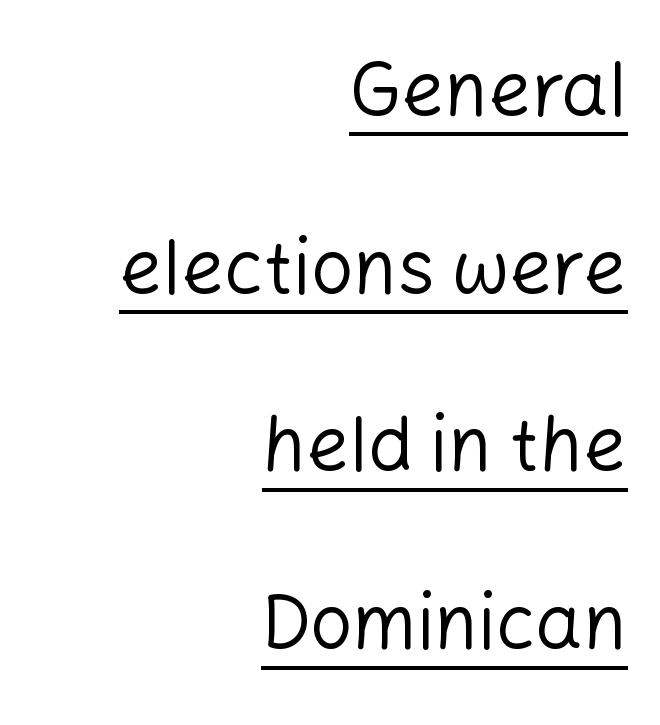
Spacing between characters is what you'd get straight out of the box. Leading is clearly above the norm, producing a sparse column. Each line ends at the same right margin while the left side varies. Typographically, this falls in the sans-serif category. A typesetter would call this proportional, since set widths differ per character. The weight would be labelled regular, book, light, or lighter still.
